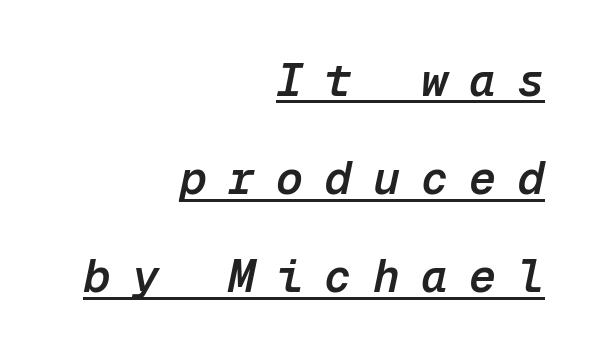
The image shows 45 px semibold type, italic (leaning right), monospaced; set right-aligned, loose line spacing (2.18x), unusually wide letter spacing (+0.47 em), underlined; low stroke contrast and a medium x-height.
